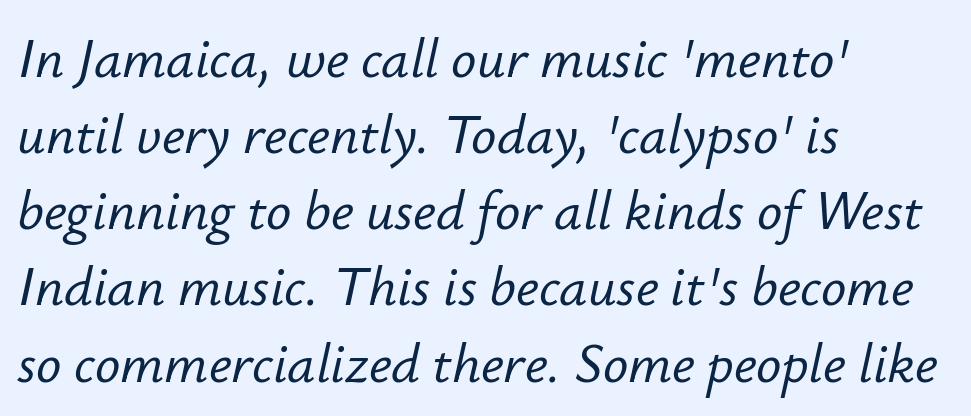
Slant detected: the letters are inclined. No extra tracking has been applied to these lines. Baseline-to-baseline distance is the conventional proportion of letter height. Unmarked baselines from the first word to the last.
